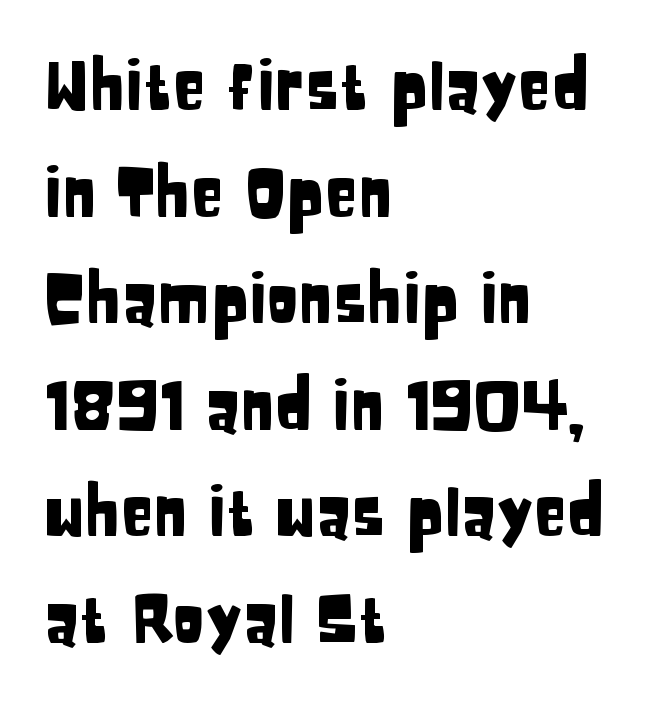
{"serif": "no", "italic": "no", "width": "condensed", "stroke_contrast": "low", "x_height": "large", "monospaced": "no", "underline": "no", "align": "left", "line_spacing": "normal", "line_spacing_ratio": 1.59, "letter_spacing": "normal", "letter_spacing_em": 0.0, "glyph_px": 67}
